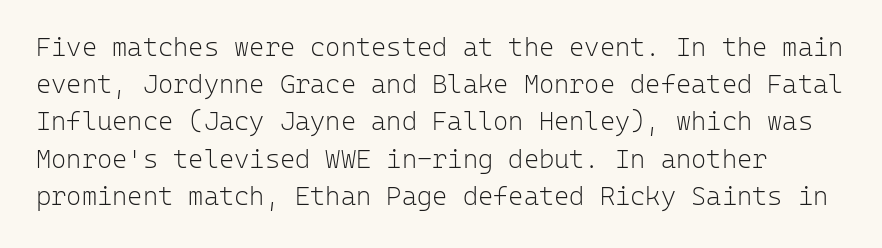
The image shows 26 px text type, upright; set normal line spacing (1.43x), normal letter spacing, not underlined.
